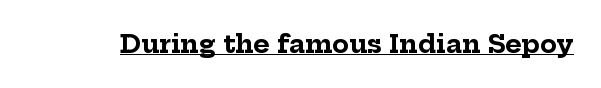
{"italic": "no", "bold": "yes", "underline": "yes", "letter_spacing": "normal", "letter_spacing_em": 0.0, "glyph_px": 25}
